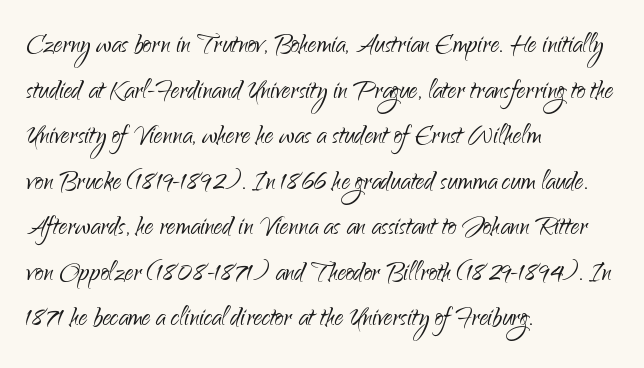
Q: Is the text bold? A: No.
Q: Is the text italic (slanted)? A: Yes.
Q: Is the typeface a serif or a sans-serif typeface? A: Sans-serif.
Q: Is the text underlined? A: No.
Q: How is the paragraph aligned? A: Left-aligned.
Q: Is the spacing between letters normal or unusually wide? A: Normal.
Q: Is the spacing between lines tight, normal or loose? A: Normal.
Q: Width (condensed, normal, or wide)? A: Normal.
Q: Stroke contrast? A: Low.
Q: x-height? A: Small.
Q: Monospaced? A: No.
